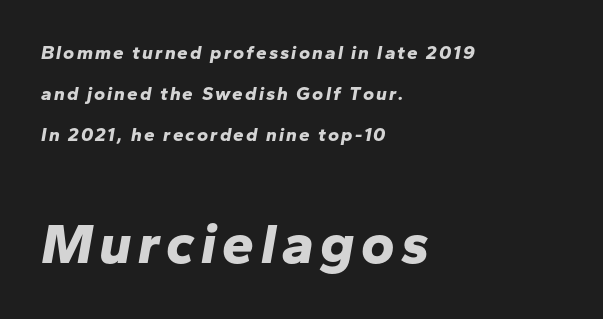
The image shows 57 px bold type, italic (leaning right); set left-aligned, loose line spacing (2.16x), not underlined; the second (bottom) block is 3.0x larger; low stroke contrast and a medium x-height.
